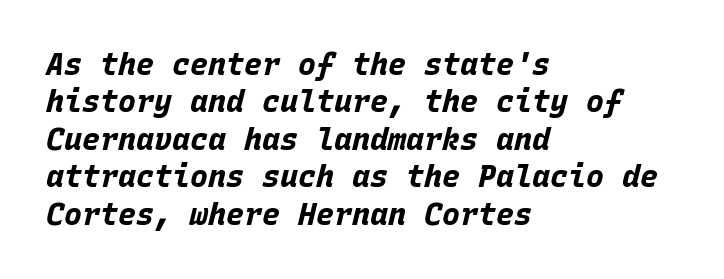
The image shows 30 px bold type, italic (leaning right), monospaced; set left-aligned, normal line spacing (1.25x), normal letter spacing, not underlined; low stroke contrast and a large x-height.
